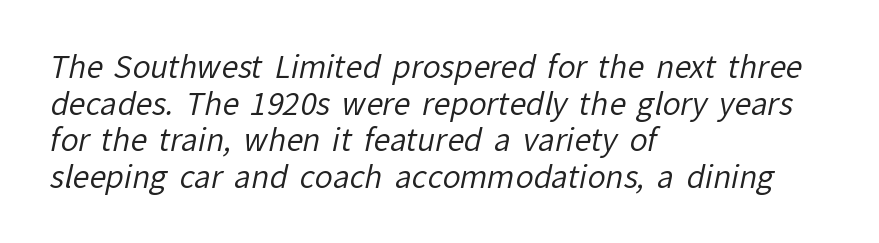
The image shows 30 px regular-weight sans-serif type; set left-aligned, line spacing 1.22x, normal letter spacing, not underlined; low stroke contrast and a medium x-height.
